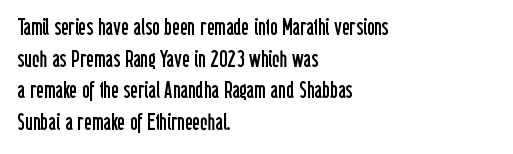
{"italic": "no", "bold": "no", "underline": "no", "align": "left", "line_spacing": "normal", "line_spacing_ratio": 1.38, "letter_spacing": "normal", "letter_spacing_em": 0.0, "glyph_px": 23}
